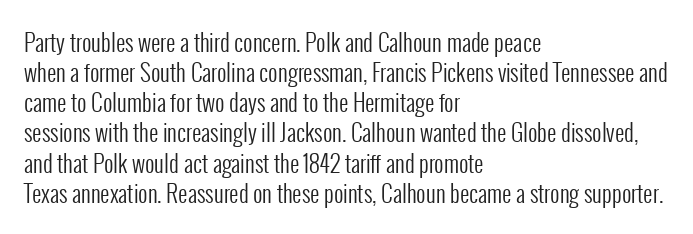
Q: Is the text bold? A: No.
Q: Is the text italic (slanted)? A: No, it is upright.
Q: Is the text underlined? A: No.
Q: How is the paragraph aligned? A: Left-aligned.
Q: Is the spacing between letters normal or unusually wide? A: Normal.
Q: Is the spacing between lines tight, normal or loose? A: Normal.
